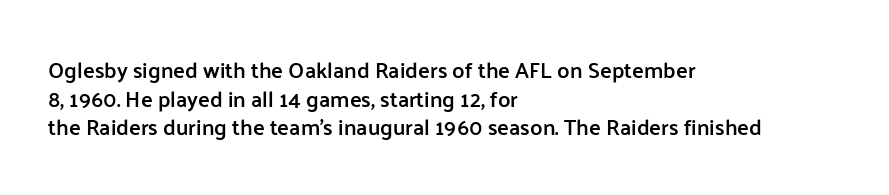
The image shows 22 px text type, upright; set left-aligned, normal line spacing (1.3x), normal letter spacing, not underlined.
